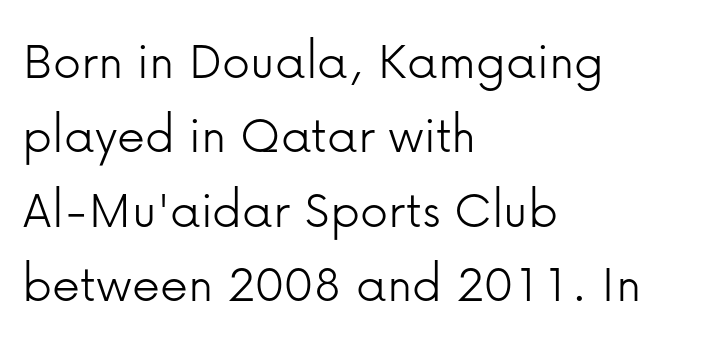
The image shows 56 px light sans-serif type, upright; set left-aligned, normal line spacing (1.33x), normal letter spacing, not underlined; low stroke contrast and a medium x-height.
